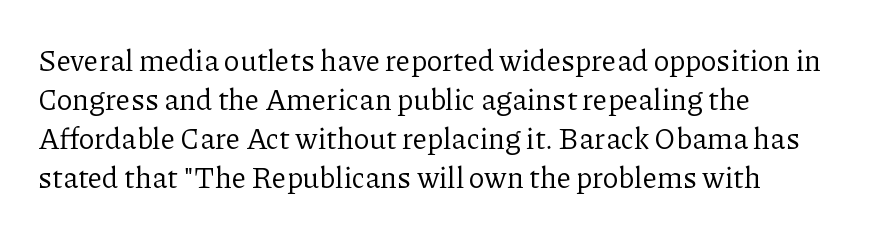
Character widths vary here, with narrow letters taking less room than wide ones. The weight would be labelled regular, book, light, or lighter still. All the whitespace from short lines collects on the right. What's the leading like? Ordinary, nothing unusual. Plain, unruled lines of type. Italic: no, the glyphs are upright roman.
